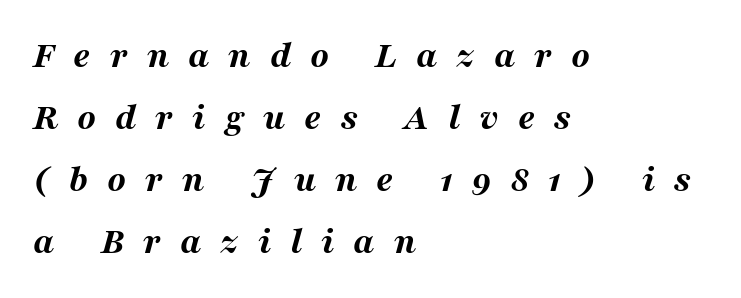
The image shows 38 px bold, wide type, italic (leaning right); set left-aligned, normal line spacing (1.63x), unusually wide letter spacing (+0.5 em), not underlined; medium stroke contrast and a medium x-height.
